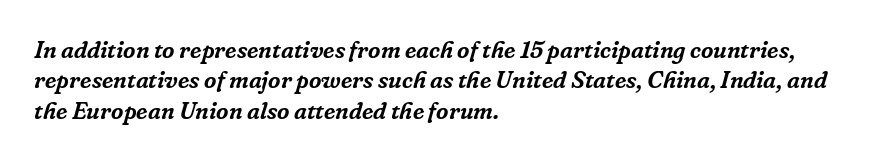
These lines are set flush left with a ragged right edge. The horizontal fit of the characters is conventional and even. The space between consecutive lines is moderate. The foot of each line stays bare and open. Looking at the ascenders, they clearly lean.
